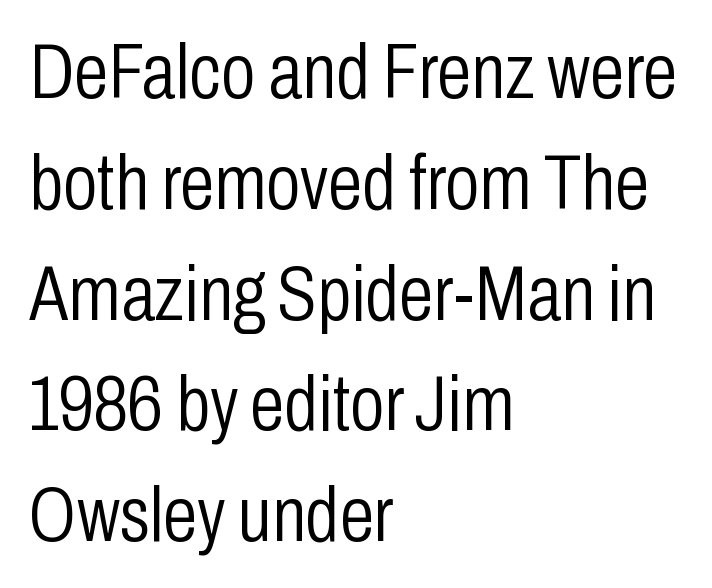
{"serif": "no", "italic": "no", "bold": "no", "weight": "light", "width": "condensed", "stroke_contrast": "low", "x_height": "medium", "monospaced": "no", "underline": "no", "align": "left", "line_spacing": "normal", "line_spacing_ratio": 1.42, "letter_spacing": "normal", "letter_spacing_em": 0.0, "glyph_px": 78}
